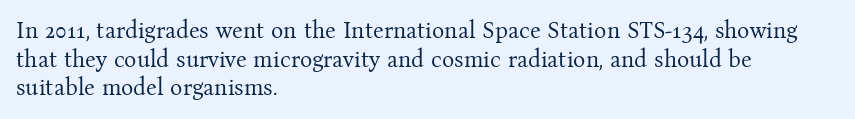
{"italic": "no", "bold": "no", "underline": "no", "align": "left", "line_spacing": "normal", "line_spacing_ratio": 1.25, "letter_spacing": "normal", "letter_spacing_em": 0.0, "glyph_px": 23}
